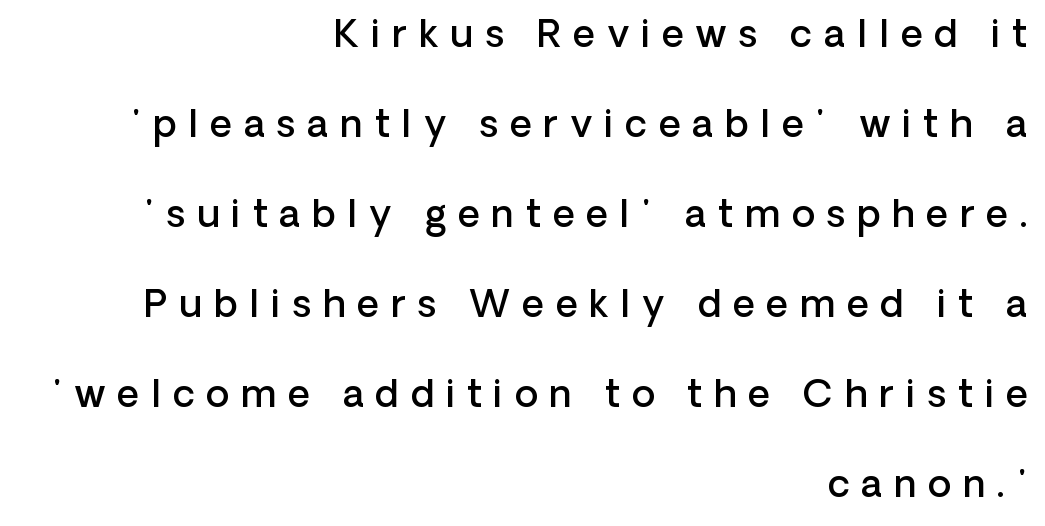
The image shows 38 px semibold sans-serif type, upright; set right-aligned, loose line spacing (2.37x), unusually wide letter spacing (+0.31 em), not underlined; low stroke contrast and a medium x-height.
